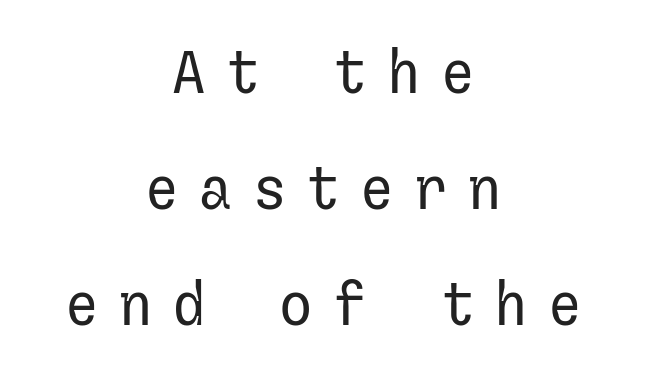
Q: Is the text bold? A: No.
Q: Is the text italic (slanted)? A: No, it is upright.
Q: Is the typeface a serif or a sans-serif typeface? A: Sans-serif.
Q: Is the text underlined? A: No.
Q: How is the paragraph aligned? A: Centered.
Q: Is the spacing between letters normal or unusually wide? A: Unusually wide.
Q: Is the spacing between lines tight, normal or loose? A: Loose.
Q: Width (condensed, normal, or wide)? A: Normal.
Q: Stroke contrast? A: Low.
Q: x-height? A: Medium.
